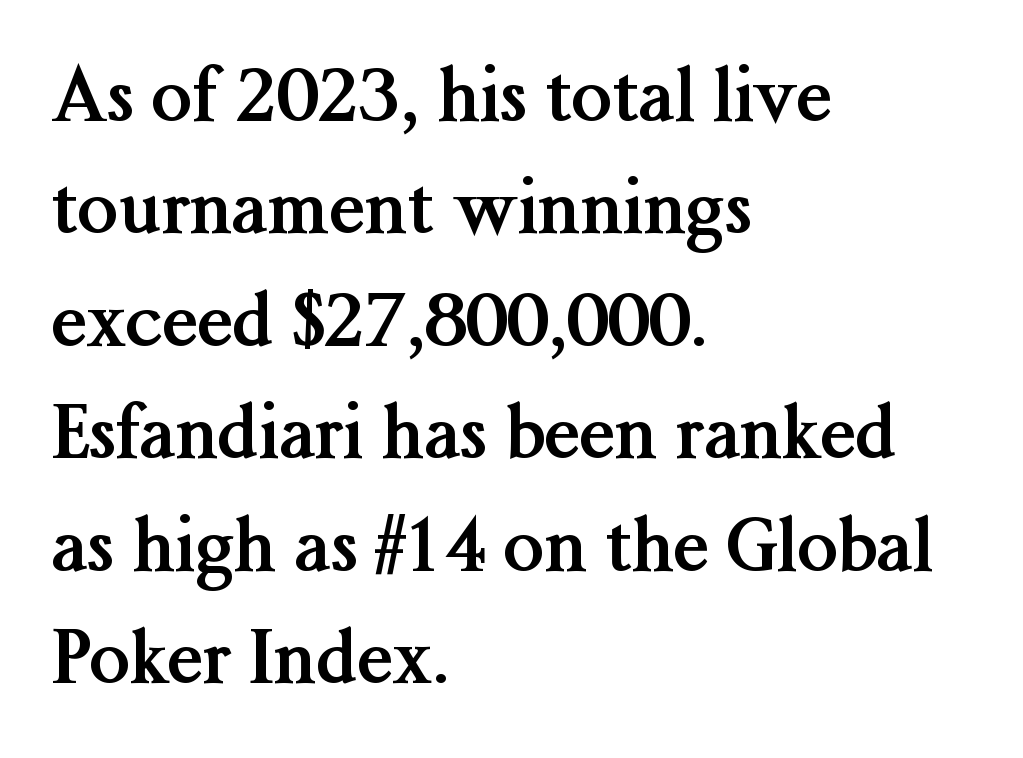
The image shows 73 px semibold serif type, upright; set left-aligned, normal line spacing (1.54x), normal letter spacing, not underlined; medium stroke contrast and a medium x-height.
